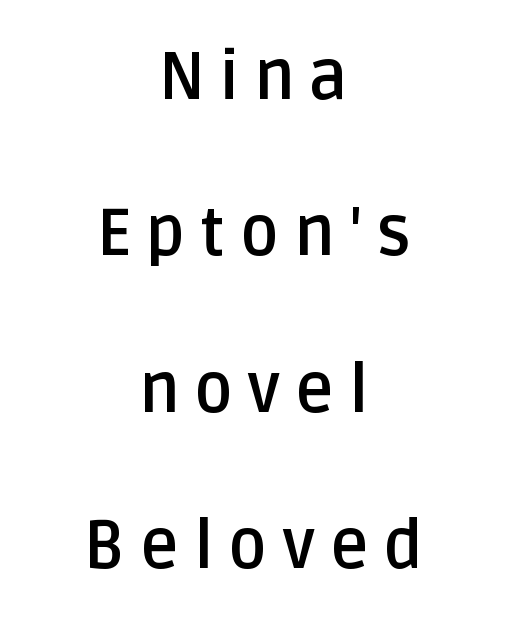
{"serif": "no", "italic": "no", "bold": "yes", "weight": "semibold", "width": "normal", "stroke_contrast": "low", "x_height": "large", "monospaced": "no", "underline": "no", "align": "center", "line_spacing": "loose", "line_spacing_ratio": 2.37, "letter_spacing": "wide", "letter_spacing_em": 0.22, "glyph_px": 66}
